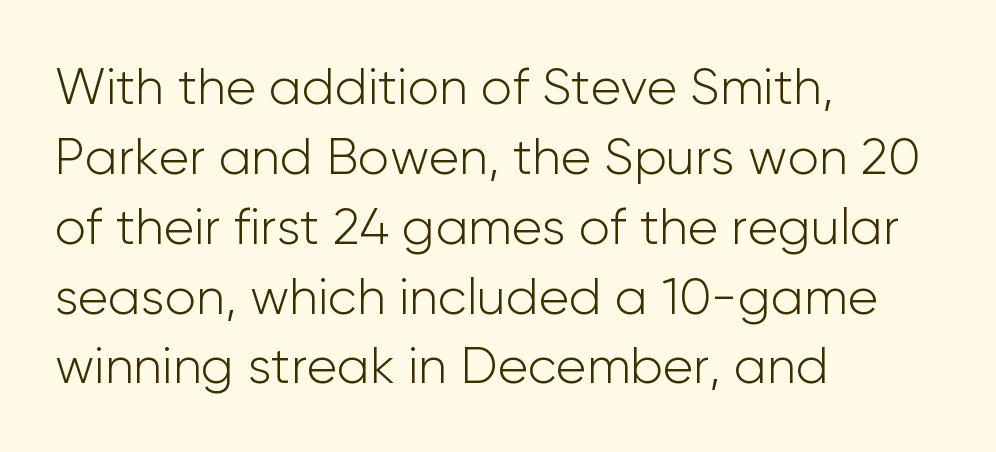
The paragraph has a hard left edge and a soft right edge. Tracking value appears to be zero — textbook default spacing. Descender tails drop into unmarked territory. Notice how the stems are strictly vertical — no italics here. The vertical gap from one line to the next is medium. Character widths vary here, with narrow letters taking less room than wide ones.
